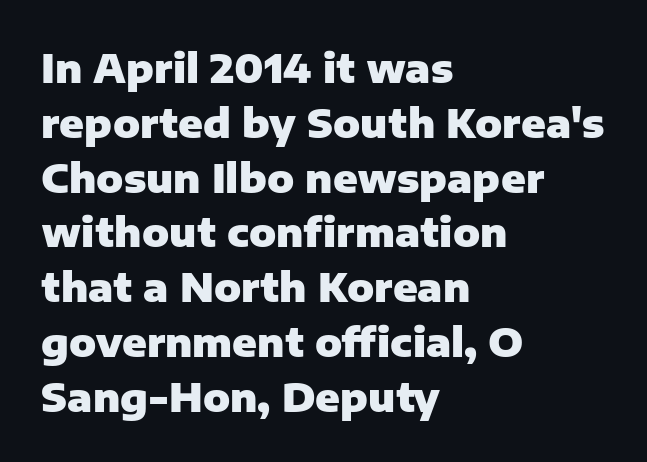
Q: Is the text bold? A: Yes.
Q: Is the text italic (slanted)? A: No, it is upright.
Q: Is the typeface a serif or a sans-serif typeface? A: Sans-serif.
Q: Is the text underlined? A: No.
Q: How is the paragraph aligned? A: Left-aligned.
Q: Is the spacing between letters normal or unusually wide? A: Normal.
Q: Is the spacing between lines tight, normal or loose? A: Normal.
Q: Width (condensed, normal, or wide)? A: Normal.
Q: Stroke contrast? A: Low.
Q: x-height? A: Medium.
Q: Monospaced? A: No.
